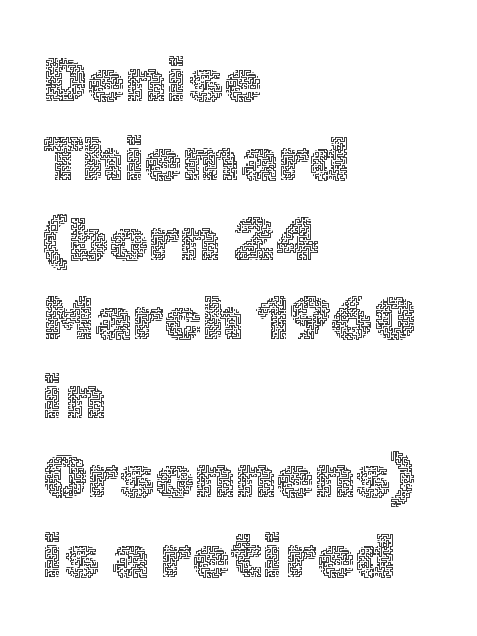
Looks like regular typesetting: each glyph gets only the width it needs. Inter-character spacing is left at the font's built-in metrics. Type without underlining. The rendering anchors every line to the left-hand side. A typesetter would mark this as roman, not italic.
